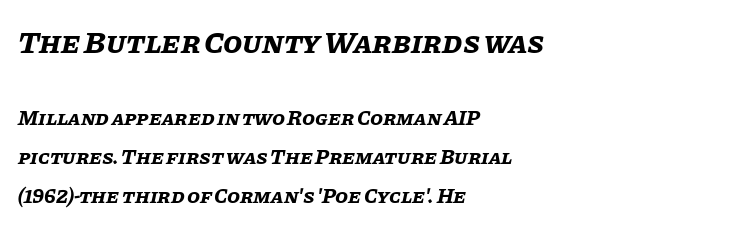
{"italic": "yes", "lean": "right", "slant_degrees": 11, "bold": "yes", "weight": "bold", "width": "normal", "stroke_contrast": "low", "x_height": "large", "monospaced": "no", "underline": "no", "align": "left", "line_spacing_ratio": 1.87, "letter_spacing": "normal", "letter_spacing_em": 0.0, "larger_block": "first", "size_ratio": 1.48, "glyph_px": 31}
